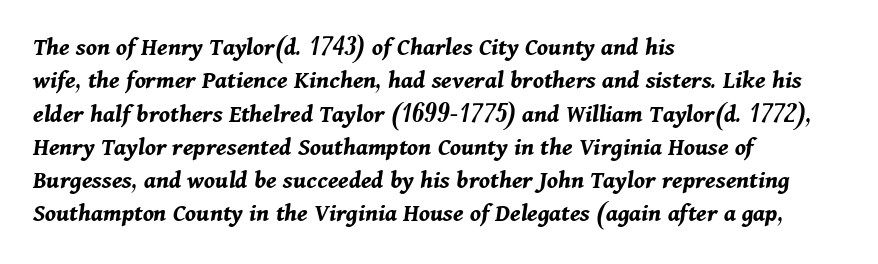
The image shows 26 px bold type, italic (leaning right); set left-aligned, normal line spacing (1.28x), normal letter spacing, not underlined.
